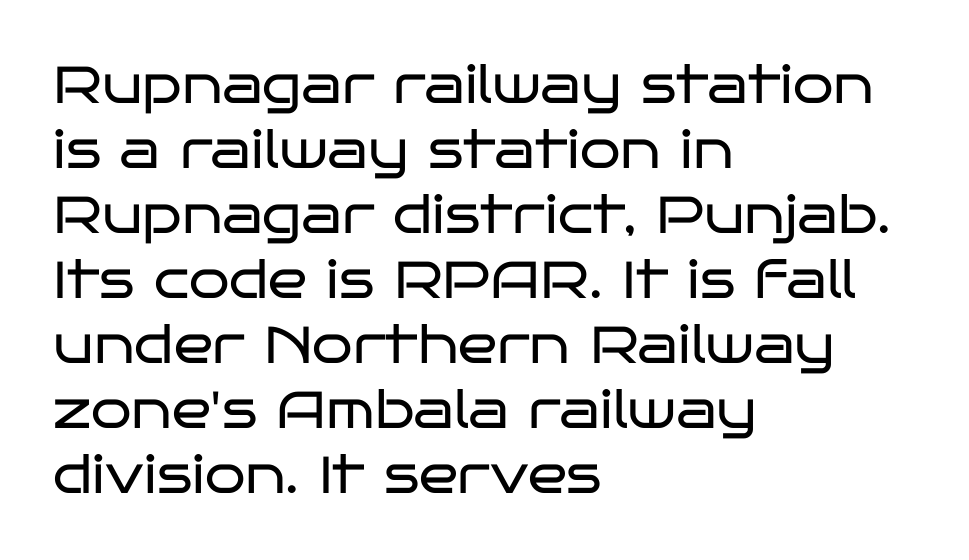
The image shows 52 px regular-weight, wide sans-serif type, upright; set left-aligned, normal line spacing (1.25x), normal letter spacing, not underlined; low stroke contrast and a large x-height.
